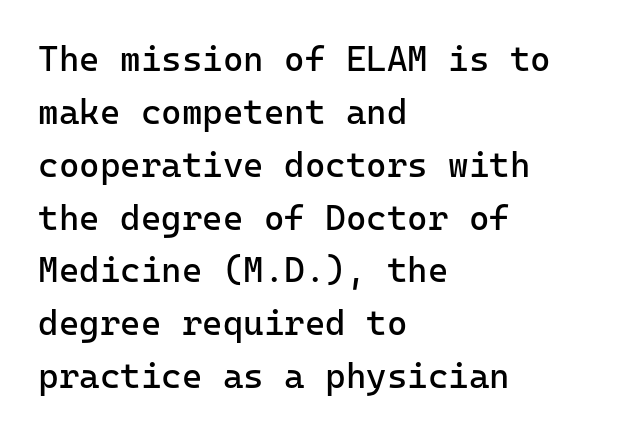
{"serif": "no", "italic": "no", "bold": "no", "weight": "regular", "width": "normal", "stroke_contrast": "low", "x_height": "medium", "monospaced": "yes", "underline": "no", "align": "left", "line_spacing": "normal", "line_spacing_ratio": 1.51, "letter_spacing": "normal", "letter_spacing_em": 0.0, "glyph_px": 35}
